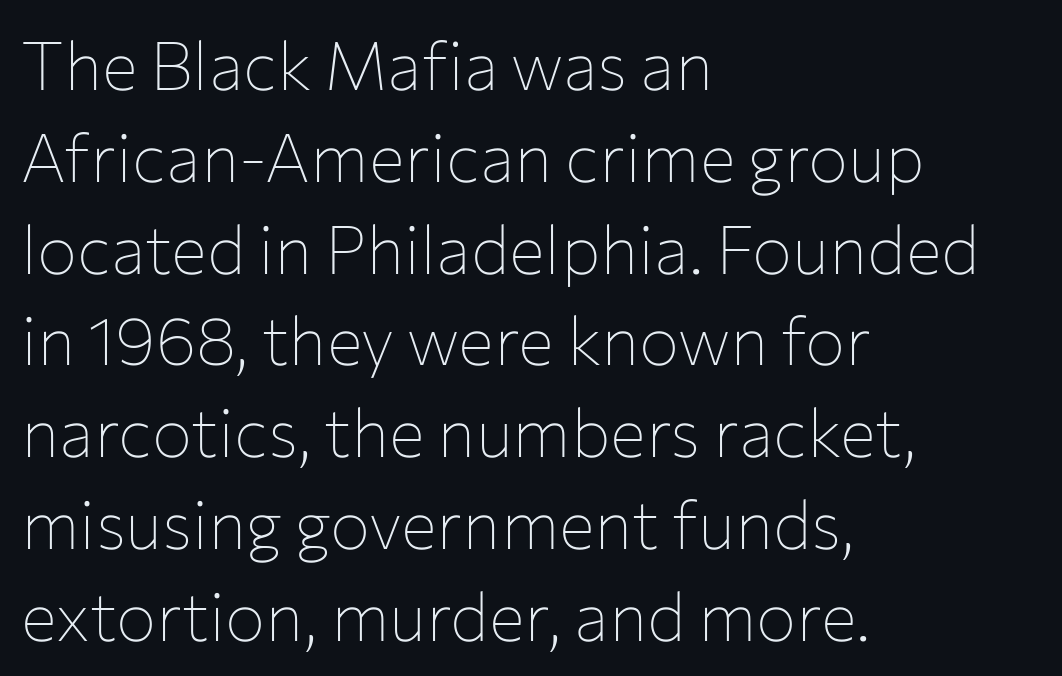
The image shows 67 px thin sans-serif type, upright; set left-aligned, normal line spacing (1.37x), normal letter spacing, not underlined; low stroke contrast and a medium x-height.
